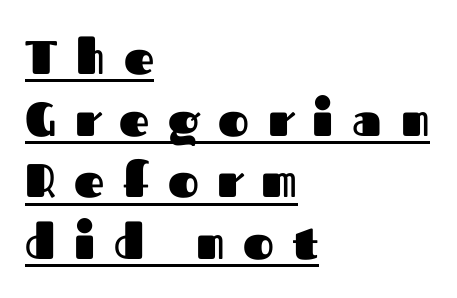
Q: Is the text bold? A: Yes.
Q: Is the text italic (slanted)? A: No, it is upright.
Q: Is the typeface a serif or a sans-serif typeface? A: Sans-serif.
Q: Is the text underlined? A: Yes.
Q: How is the paragraph aligned? A: Left-aligned.
Q: Is the spacing between letters normal or unusually wide? A: Unusually wide.
Q: Is the spacing between lines tight, normal or loose? A: Normal.
Q: Width (condensed, normal, or wide)? A: Normal.
Q: Stroke contrast? A: Medium.
Q: x-height? A: Medium.
Q: Monospaced? A: No.
